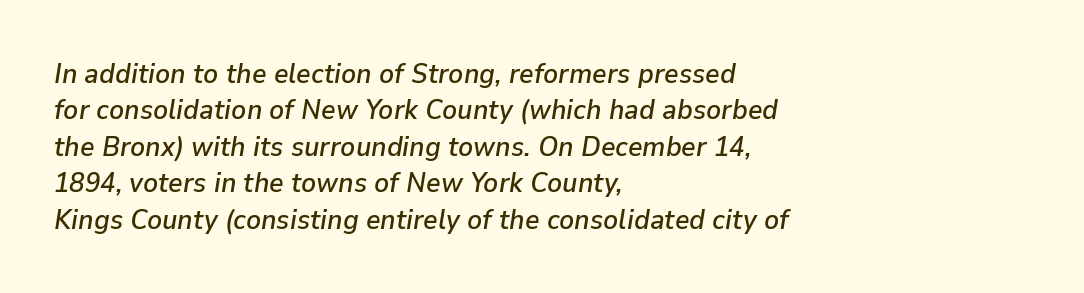
Q: Is the text italic (slanted)? A: Yes, it leans right by about 9 degrees.
Q: Is the text underlined? A: No.
Q: How is the paragraph aligned? A: Left-aligned.
Q: Is the spacing between letters normal or unusually wide? A: Normal.
Q: Is the spacing between lines tight, normal or loose? A: Normal.
Q: Width (condensed, normal, or wide)? A: Normal.
Q: Stroke contrast? A: Low.
Q: x-height? A: Medium.
Q: Monospaced? A: No.
